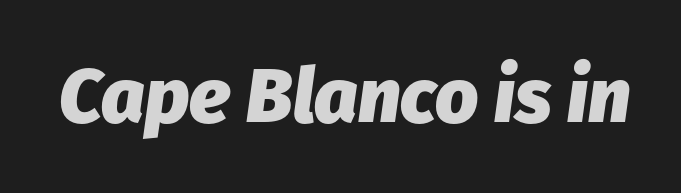
Q: Is the text bold? A: Yes.
Q: Is the text italic (slanted)? A: Yes, it leans right by about 8 degrees.
Q: Is the text underlined? A: No.
Q: Is the spacing between letters normal or unusually wide? A: Normal.
Q: Width (condensed, normal, or wide)? A: Normal.
Q: Stroke contrast? A: Low.
Q: x-height? A: Medium.
Q: Monospaced? A: No.
